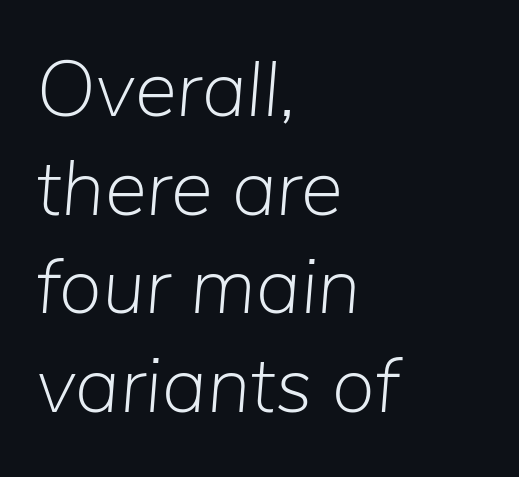
The image shows 79 px light type, italic (leaning right); set left-aligned, normal line spacing (1.25x), normal letter spacing, not underlined; low stroke contrast and a medium x-height.
